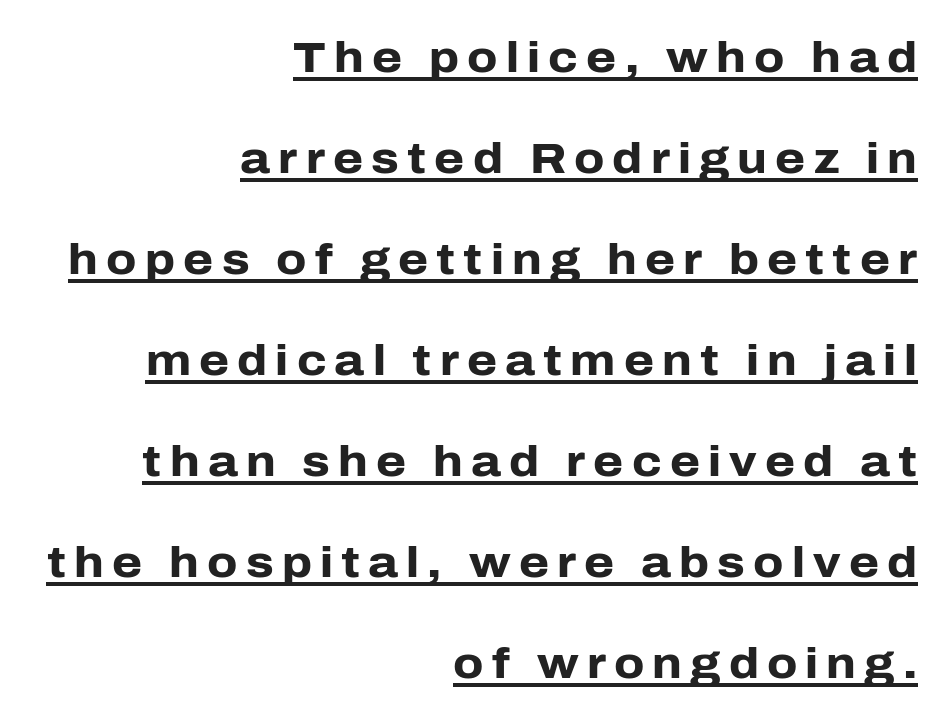
Q: Is the text bold? A: Yes.
Q: Is the text italic (slanted)? A: No, it is upright.
Q: Is the typeface a serif or a sans-serif typeface? A: Sans-serif.
Q: Is the text underlined? A: Yes.
Q: How is the paragraph aligned? A: Right-aligned.
Q: Is the spacing between lines tight, normal or loose? A: Loose.
Q: Width (condensed, normal, or wide)? A: Normal.
Q: Stroke contrast? A: Low.
Q: x-height? A: Medium.
Q: Monospaced? A: No.
